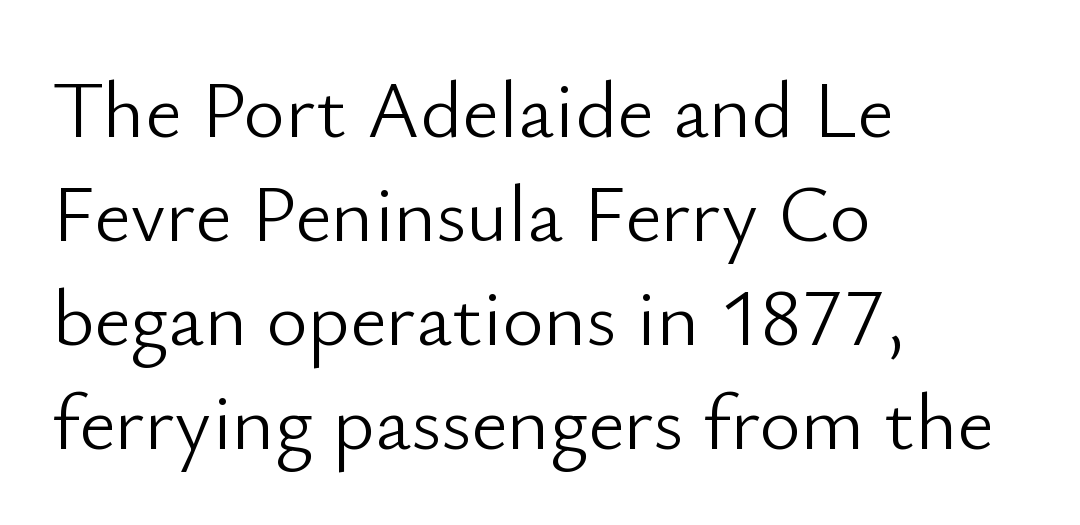
Q: Is the text bold? A: No.
Q: Is the text italic (slanted)? A: No, it is upright.
Q: Is the typeface a serif or a sans-serif typeface? A: Sans-serif.
Q: Is the text underlined? A: No.
Q: How is the paragraph aligned? A: Left-aligned.
Q: Is the spacing between letters normal or unusually wide? A: Normal.
Q: Is the spacing between lines tight, normal or loose? A: Normal.
Q: Width (condensed, normal, or wide)? A: Normal.
Q: Stroke contrast? A: Low.
Q: x-height? A: Small.
Q: Monospaced? A: No.
